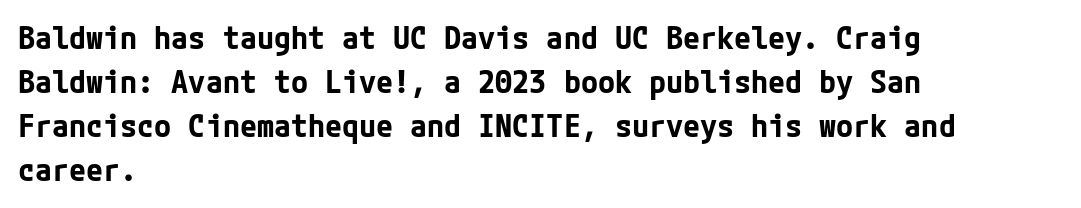
The image shows 31 px bold sans-serif type, upright; set left-aligned, normal line spacing (1.42x), normal letter spacing, not underlined; low stroke contrast and a medium x-height.
